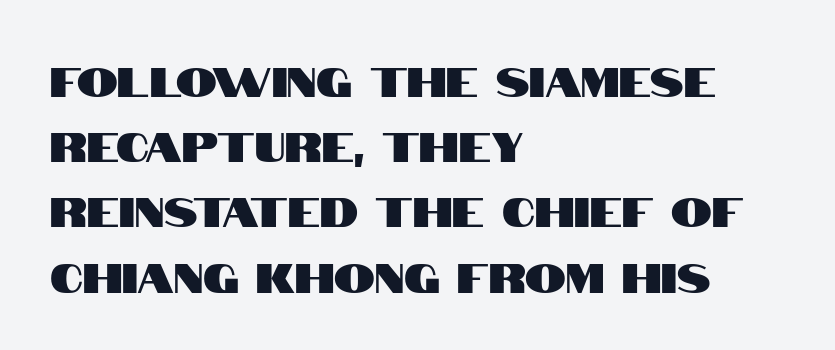
Q: Is the text italic (slanted)? A: No, it is upright.
Q: Is the typeface a serif or a sans-serif typeface? A: Sans-serif.
Q: Is the text underlined? A: No.
Q: How is the paragraph aligned? A: Left-aligned.
Q: Is the spacing between letters normal or unusually wide? A: Normal.
Q: Is the spacing between lines tight, normal or loose? A: Normal.
Q: Width (condensed, normal, or wide)? A: Condensed.
Q: Stroke contrast? A: High.
Q: x-height? A: Large.
Q: Monospaced? A: No.
